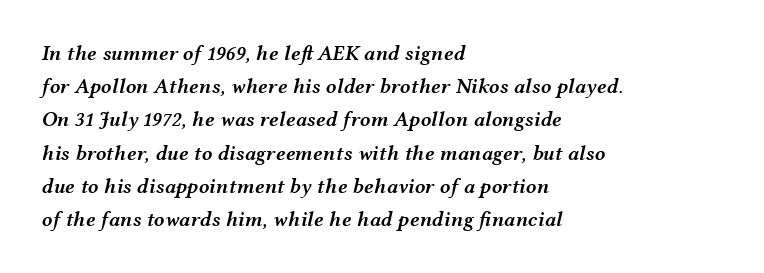
Q: Is the text bold? A: Semi-bold.
Q: Is the text italic (slanted)? A: Yes, it leans right by about 12 degrees.
Q: Is the text underlined? A: No.
Q: How is the paragraph aligned? A: Left-aligned.
Q: Is the spacing between letters normal or unusually wide? A: Normal.
Q: Is the spacing between lines tight, normal or loose? A: Normal.
